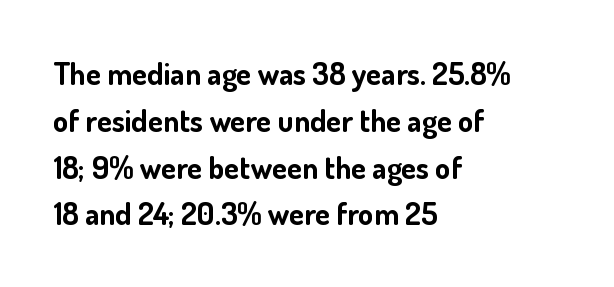
The image shows 31 px bold sans-serif type, upright; set left-aligned, normal line spacing (1.51x), normal letter spacing, not underlined; low stroke contrast and a small x-height.
